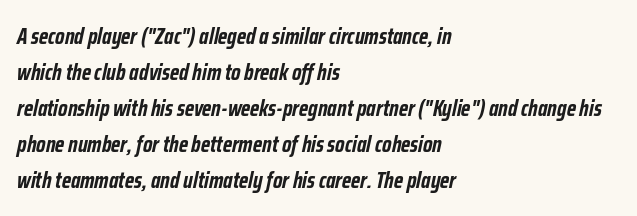
Compared with a centered layout, this one pins lines to the left instead. Tracking value appears to be zero — textbook default spacing. Quick note: italic. I'd describe the lettering as bold — thick and assertive.
